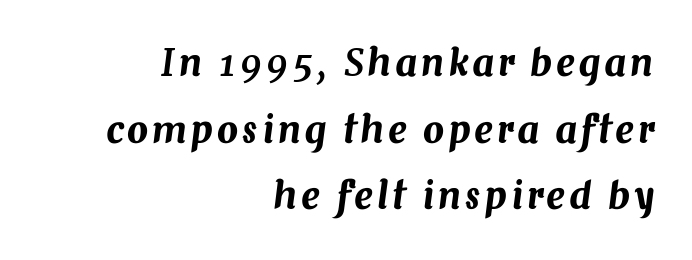
The image shows 37 px text type, italic (leaning right); set right-aligned, line spacing 1.8x, not underlined; medium stroke contrast and a medium x-height.
